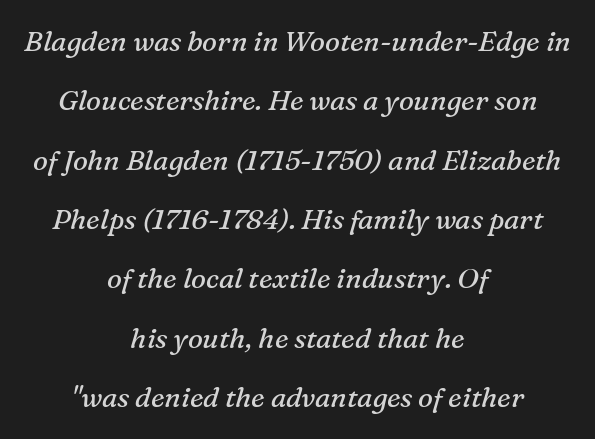
Q: Is the text bold? A: No.
Q: Is the text italic (slanted)? A: Yes, it leans right by about 16 degrees.
Q: Is the typeface a serif or a sans-serif typeface? A: Serif.
Q: Is the text underlined? A: No.
Q: How is the paragraph aligned? A: Centered.
Q: Is the spacing between letters normal or unusually wide? A: Normal.
Q: Is the spacing between lines tight, normal or loose? A: Loose.
Q: Width (condensed, normal, or wide)? A: Normal.
Q: Stroke contrast? A: Medium.
Q: x-height? A: Medium.
Q: Monospaced? A: No.
